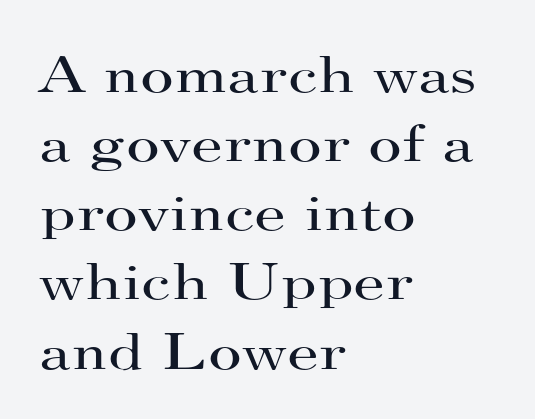
Q: Is the text bold? A: No.
Q: Is the text italic (slanted)? A: No, it is upright.
Q: Is the typeface a serif or a sans-serif typeface? A: Serif.
Q: Is the text underlined? A: No.
Q: How is the paragraph aligned? A: Left-aligned.
Q: Is the spacing between letters normal or unusually wide? A: Normal.
Q: Is the spacing between lines tight, normal or loose? A: Normal.
Q: Width (condensed, normal, or wide)? A: Wide.
Q: Stroke contrast? A: High.
Q: x-height? A: Small.
Q: Monospaced? A: No.
